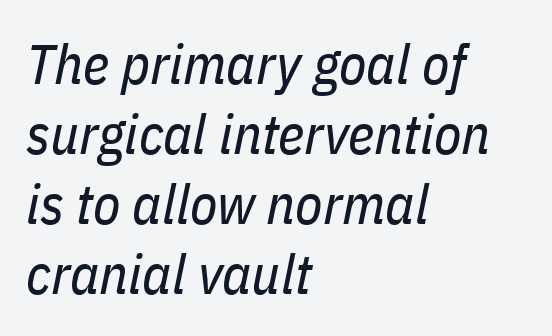
The image shows 56 px regular-weight, condensed type, italic (leaning right); set left-aligned, normal line spacing (1.25x), normal letter spacing, not underlined; low stroke contrast and a medium x-height.
